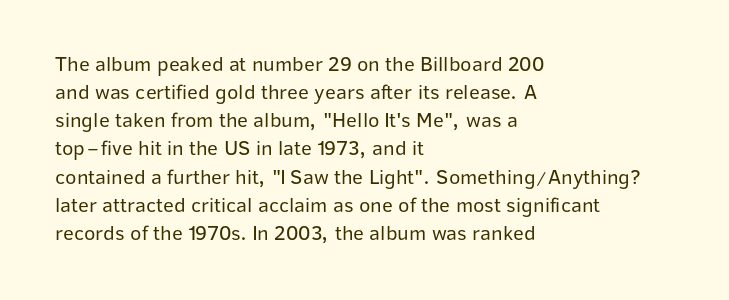
The image shows 21 px text type, upright; set left-aligned, normal line spacing (1.34x), normal letter spacing, not underlined.
